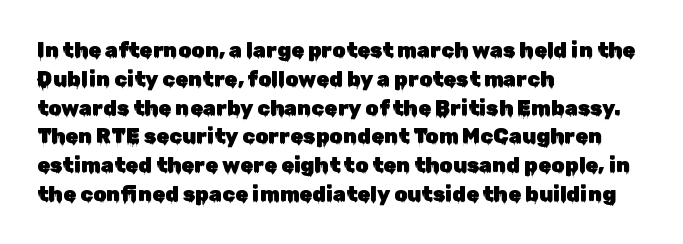
The image shows 21 px text type, upright; set left-aligned, normal line spacing (1.37x), normal letter spacing, not underlined.
